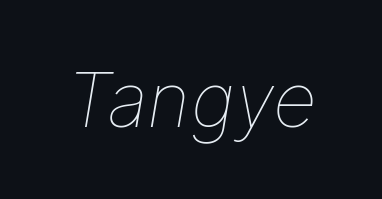
Q: Is the text bold? A: No.
Q: Is the text italic (slanted)? A: Yes, it leans right by about 9 degrees.
Q: Is the text underlined? A: No.
Q: Is the spacing between letters normal or unusually wide? A: Normal.
Q: Width (condensed, normal, or wide)? A: Normal.
Q: Stroke contrast? A: Low.
Q: x-height? A: Medium.
Q: Monospaced? A: No.
